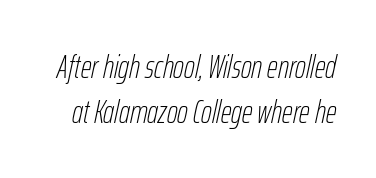
The image shows 33 px thin, condensed type, italic (leaning right); set normal line spacing (1.35x), normal letter spacing, not underlined; low stroke contrast and a medium x-height.
